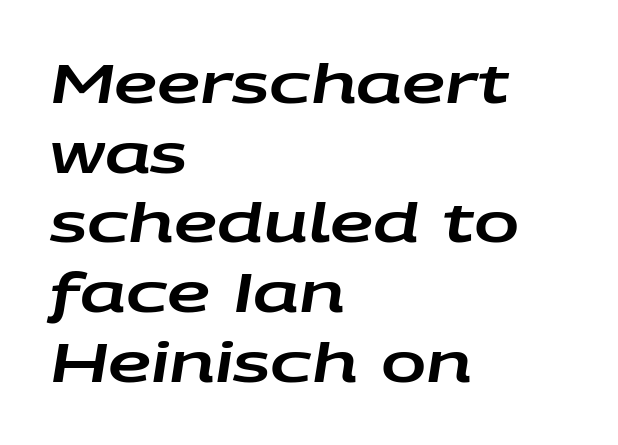
{"italic": "yes", "lean": "right", "slant_degrees": 9, "width": "wide", "stroke_contrast": "low", "x_height": "large", "monospaced": "no", "underline": "no", "align": "left", "line_spacing": "normal", "line_spacing_ratio": 1.29, "letter_spacing": "normal", "letter_spacing_em": 0.0, "glyph_px": 54}
